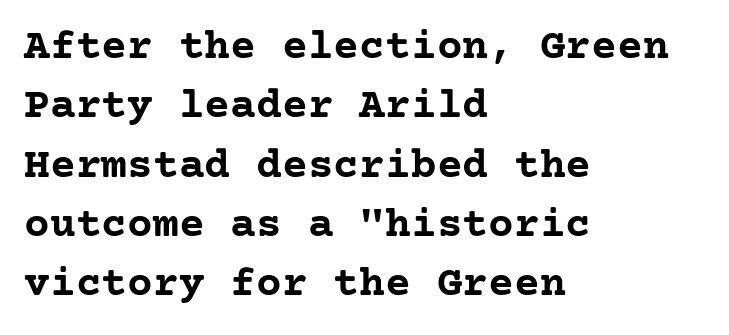
Q: Is the text bold? A: Yes.
Q: Is the text italic (slanted)? A: No, it is upright.
Q: Is the typeface a serif or a sans-serif typeface? A: Serif.
Q: Is the text underlined? A: No.
Q: How is the paragraph aligned? A: Left-aligned.
Q: Is the spacing between letters normal or unusually wide? A: Normal.
Q: Is the spacing between lines tight, normal or loose? A: Normal.
Q: Width (condensed, normal, or wide)? A: Normal.
Q: Stroke contrast? A: Low.
Q: x-height? A: Medium.
